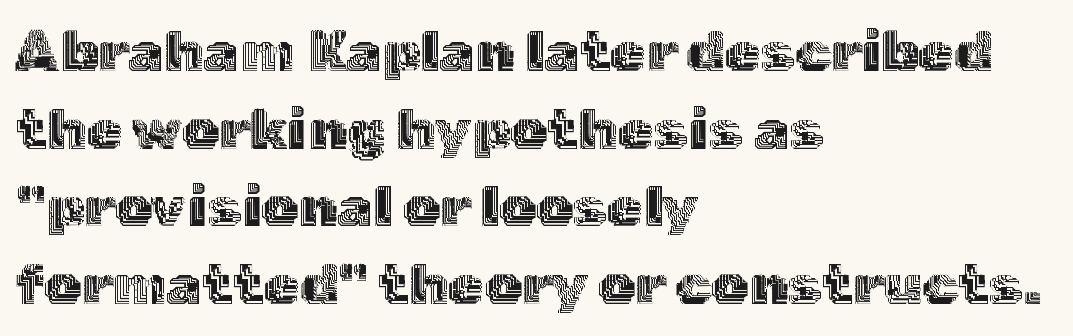
The image shows 58 px text type, upright; set left-aligned, normal line spacing (1.34x), normal letter spacing, not underlined; a medium x-height.
